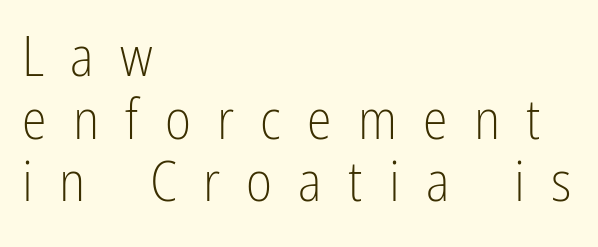
{"serif": "no", "italic": "no", "bold": "no", "weight": "light", "width": "condensed", "stroke_contrast": "low", "x_height": "medium", "monospaced": "no", "underline": "no", "align": "left", "line_spacing": "tight", "line_spacing_ratio": 1.12, "letter_spacing": "wide", "letter_spacing_em": 0.47, "glyph_px": 56}
